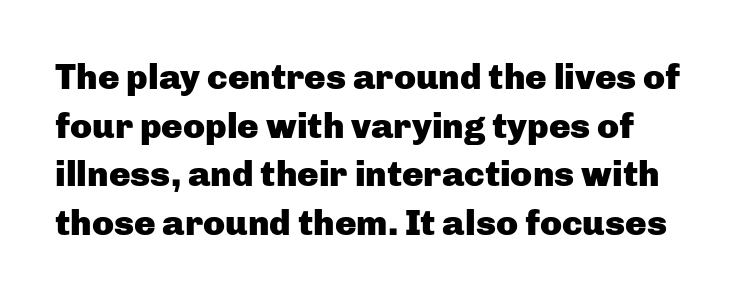
{"serif": "no", "italic": "no", "bold": "yes", "weight": "heavy", "width": "normal", "stroke_contrast": "low", "x_height": "medium", "monospaced": "no", "underline": "no", "align": "left", "line_spacing": "normal", "line_spacing_ratio": 1.35, "letter_spacing": "normal", "letter_spacing_em": 0.0, "glyph_px": 36}
